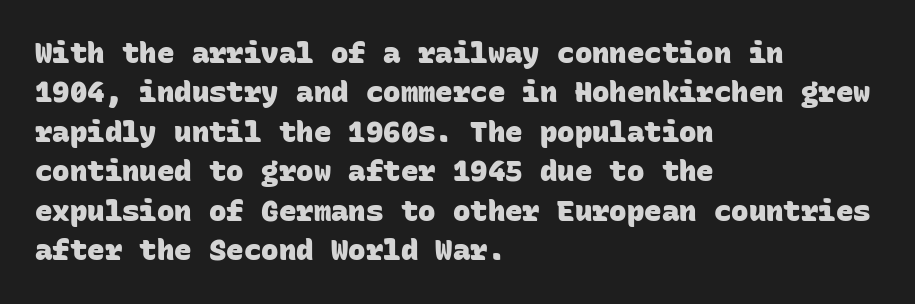
The image shows 29 px heavy sans-serif type, monospaced; set left-aligned, normal line spacing (1.36x), normal letter spacing, not underlined; low stroke contrast and a large x-height.
